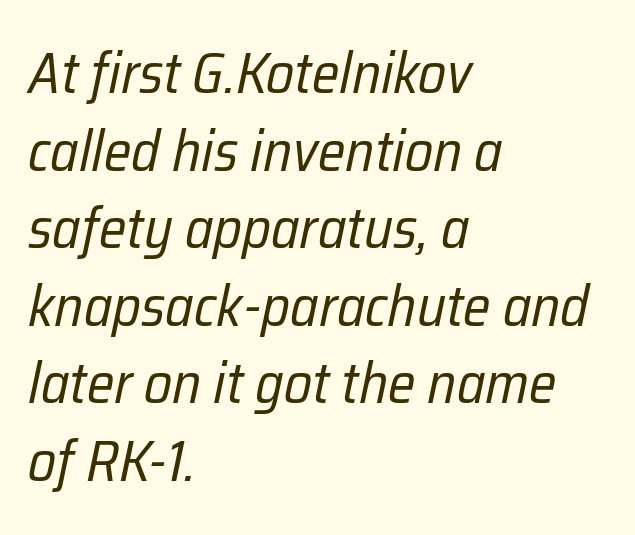
Letter spacing: default. No word sits above an underline. The passage shown leans; its letterforms are oblique. Evenly set lines give the paragraph a standard silhouette. You could not count columns in this text — the font is proportionally spaced.
